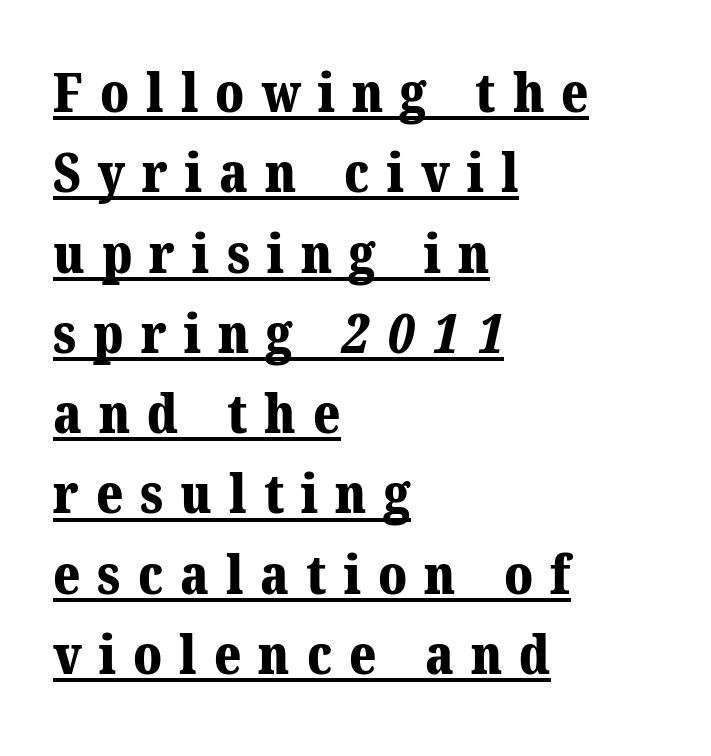
Q: Is the text bold? A: Yes.
Q: Is the typeface a serif or a sans-serif typeface? A: Serif.
Q: Is the text underlined? A: Yes.
Q: How is the paragraph aligned? A: Left-aligned.
Q: Is the spacing between letters normal or unusually wide? A: Unusually wide.
Q: Is the spacing between lines tight, normal or loose? A: Normal.
Q: Width (condensed, normal, or wide)? A: Normal.
Q: Stroke contrast? A: Medium.
Q: x-height? A: Medium.
Q: Monospaced? A: No.
